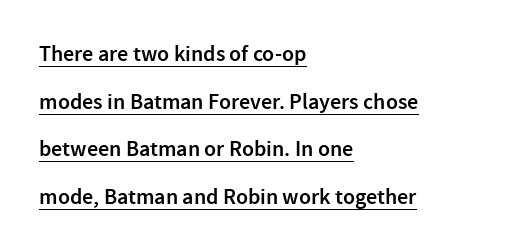
Q: Is the text bold? A: Semi-bold.
Q: Is the text italic (slanted)? A: No, it is upright.
Q: Is the text underlined? A: Yes.
Q: How is the paragraph aligned? A: Left-aligned.
Q: Is the spacing between letters normal or unusually wide? A: Normal.
Q: Is the spacing between lines tight, normal or loose? A: Loose.
